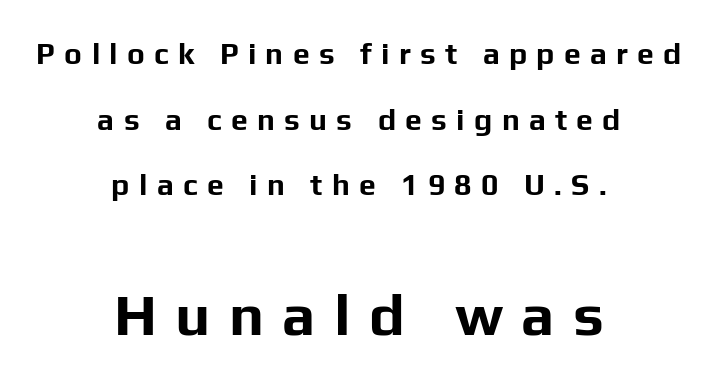
{"serif": "no", "italic": "no", "bold": "yes", "weight": "bold", "width": "normal", "stroke_contrast": "low", "x_height": "medium", "monospaced": "no", "underline": "no", "align": "center", "line_spacing": "loose", "line_spacing_ratio": 2.19, "letter_spacing": "wide", "letter_spacing_em": 0.31, "larger_block": "second", "size_ratio": 1.97, "glyph_px": 59}
